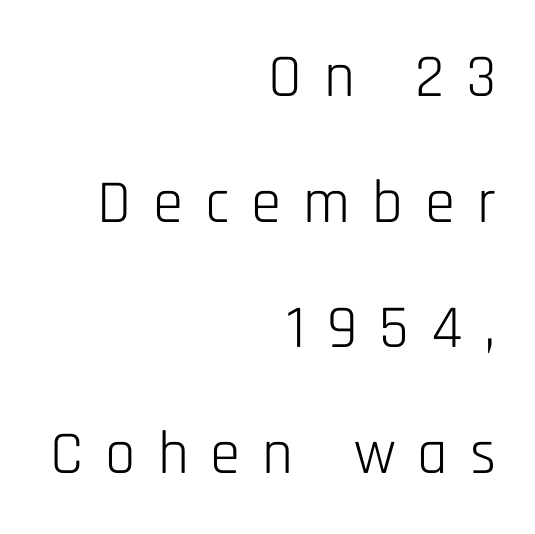
The image shows 61 px light, condensed sans-serif type, upright; set right-aligned, loose line spacing (2.06x), unusually wide letter spacing (+0.36 em), not underlined; low stroke contrast and a large x-height.
